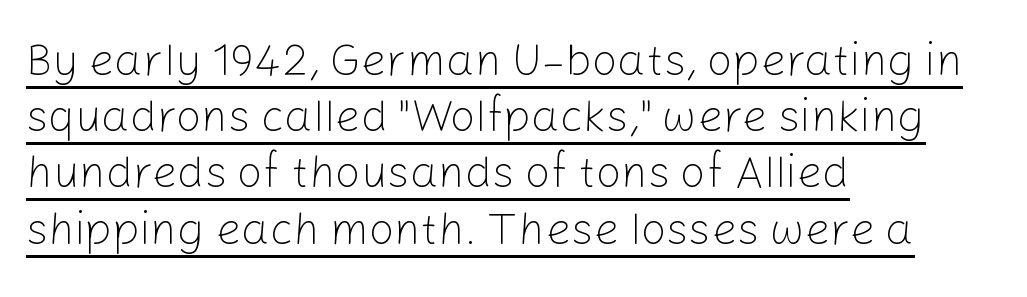
The image shows 45 px light sans-serif type, upright; set left-aligned, normal line spacing (1.25x), normal letter spacing, underlined; low stroke contrast and a medium x-height.
